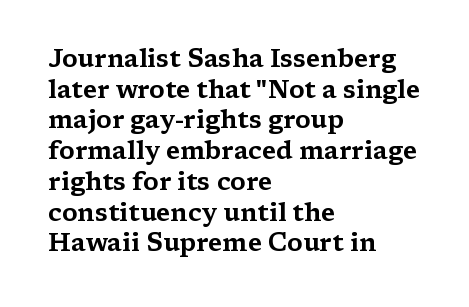
Q: Is the text italic (slanted)? A: No, it is upright.
Q: Is the text underlined? A: No.
Q: How is the paragraph aligned? A: Left-aligned.
Q: Is the spacing between letters normal or unusually wide? A: Normal.
